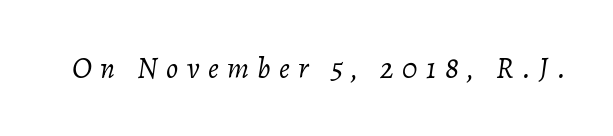
{"italic": "yes", "lean": "right", "slant_degrees": 7, "bold": "no", "weight": "light", "width": "normal", "stroke_contrast": "low", "x_height": "medium", "monospaced": "no", "underline": "no", "letter_spacing": "wide", "letter_spacing_em": 0.28, "glyph_px": 30}
